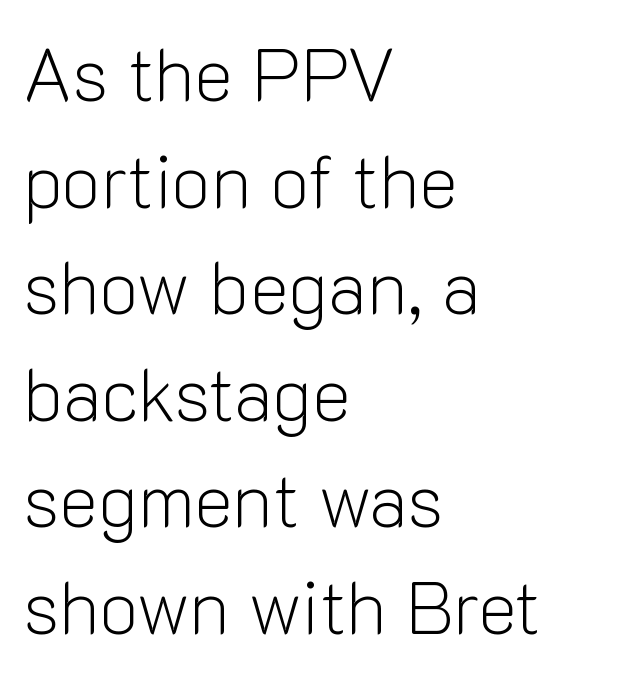
A typesetter would label this face a sans. The passage shown is typed in a proportional face where columns would drift. All the whitespace from short lines collects on the right. Type without underlining. The letters sit at their default tracking, neither squeezed nor spread.
